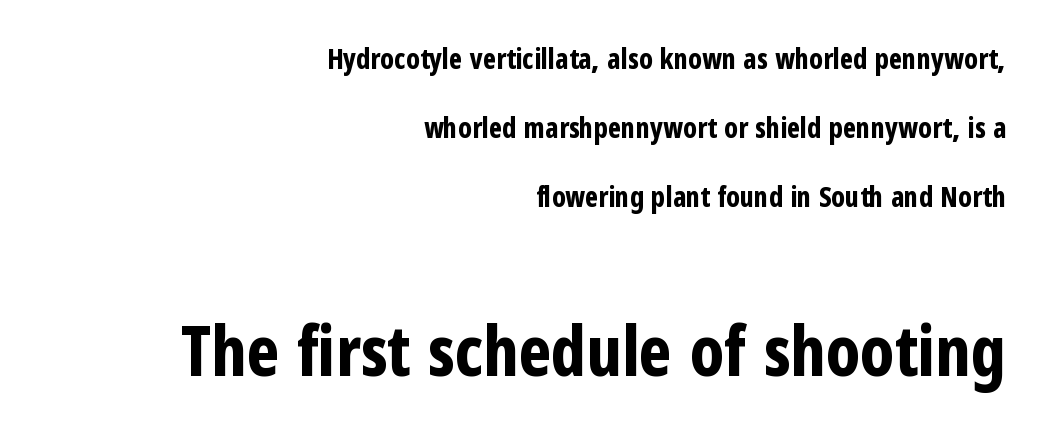
This sample uses a sans-serif face. Look at the stroke-to-counter ratio: heavy, a bold. The face used here is rendered with its standard letterfit. Posture: straight, roman, zero tilt.
